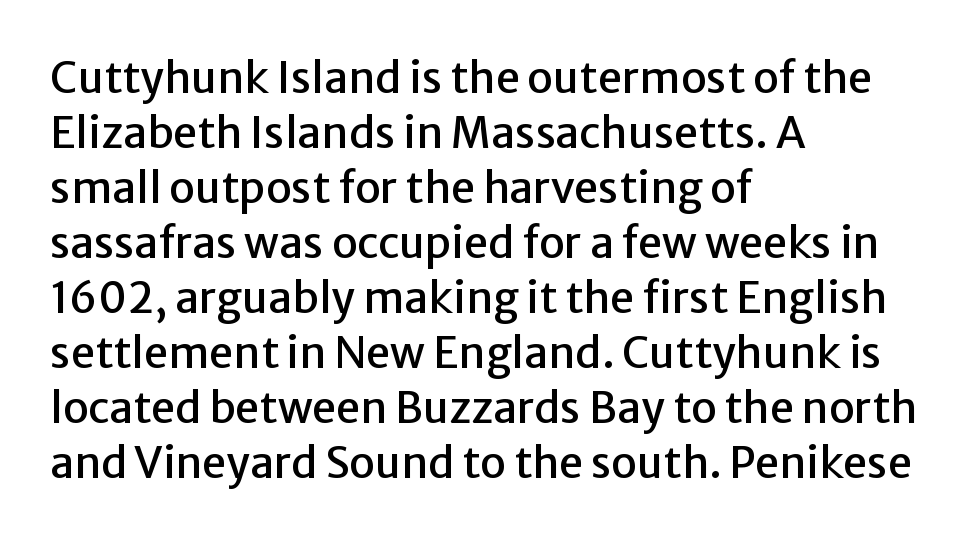
The image shows 43 px sans-serif type, upright; set left-aligned, normal line spacing (1.28x), normal letter spacing, not underlined; low stroke contrast and a medium x-height.
